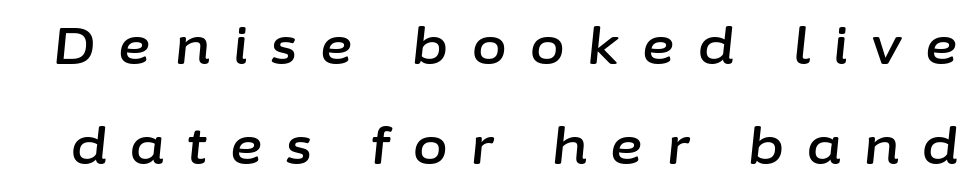
The image shows 50 px text type, italic (leaning right); set loose line spacing (2.0x), unusually wide letter spacing (+0.47 em), not underlined; low stroke contrast and a medium x-height.
